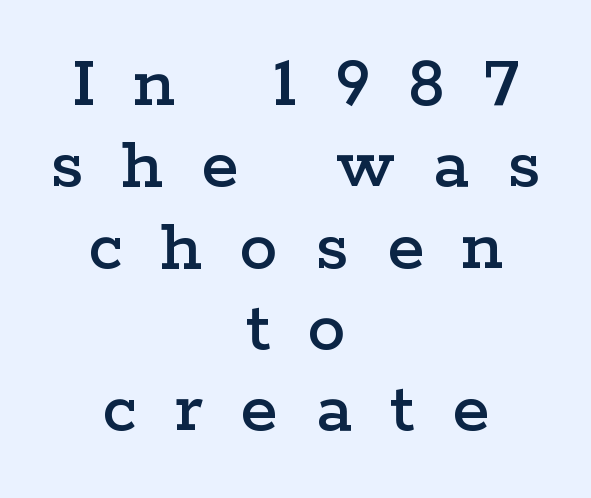
Q: Is the text italic (slanted)? A: No, it is upright.
Q: Is the typeface a serif or a sans-serif typeface? A: Serif.
Q: Is the text underlined? A: No.
Q: How is the paragraph aligned? A: Centered.
Q: Is the spacing between letters normal or unusually wide? A: Unusually wide.
Q: Is the spacing between lines tight, normal or loose? A: Tight.
Q: Width (condensed, normal, or wide)? A: Wide.
Q: Stroke contrast? A: Low.
Q: x-height? A: Medium.
Q: Monospaced? A: No.
